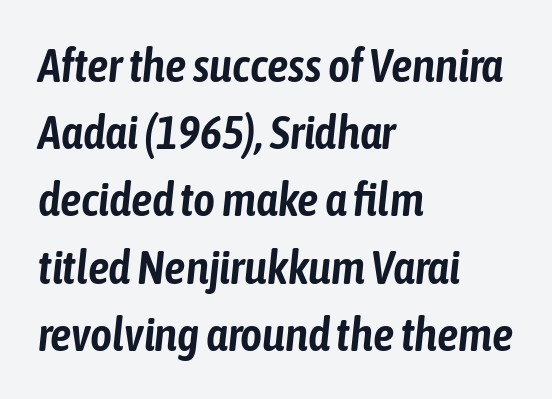
Here the glyphs are tracked normally, forming tight word shapes. Emphasis-style slanted type is in use. Each line starts at the same left margin while the right side varies. Here the designer chose a conventional face with non-uniform glyph widths. A clean baseline with only descenders dipping below it.
